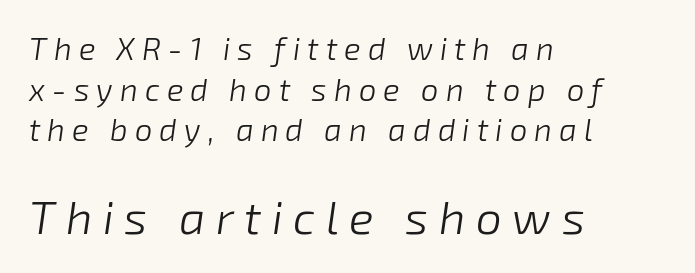
Q: Is the text bold? A: No.
Q: Is the text italic (slanted)? A: Yes, it leans right by about 8 degrees.
Q: Is the text underlined? A: No.
Q: How is the paragraph aligned? A: Left-aligned.
Q: Is the spacing between letters normal or unusually wide? A: Unusually wide.
Q: Is the spacing between lines tight, normal or loose? A: Normal.
Q: Which block of text is set in a larger size, the first (top) or the second (bottom)? A: The second (bottom) one.
Q: Width (condensed, normal, or wide)? A: Normal.
Q: Stroke contrast? A: Low.
Q: x-height? A: Medium.
Q: Monospaced? A: No.
